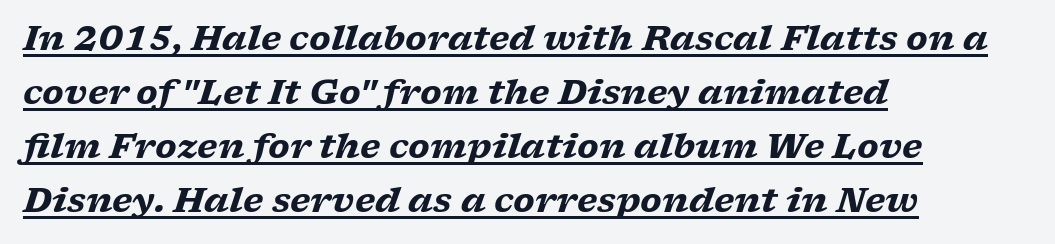
The image shows 34 px heavy, wide serif type, italic (leaning right); set left-aligned, normal line spacing (1.59x), normal letter spacing, underlined; low stroke contrast and a medium x-height.
